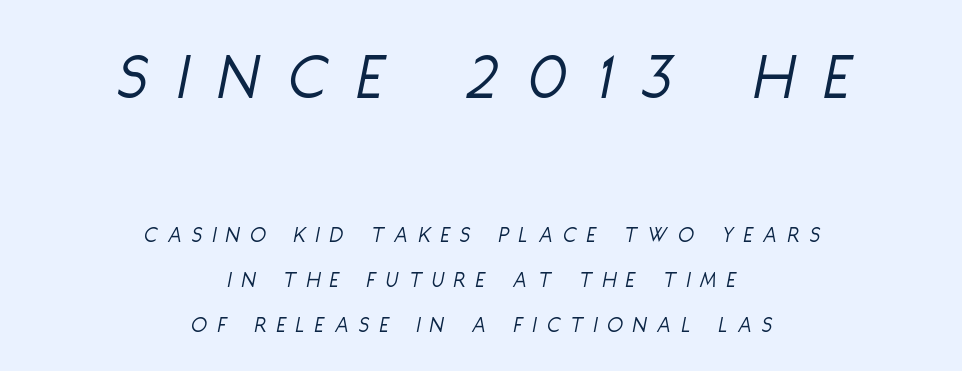
Q: Is the text bold? A: No.
Q: Is the text italic (slanted)? A: Yes, it leans right by about 11 degrees.
Q: Is the text underlined? A: No.
Q: How is the paragraph aligned? A: Centered.
Q: Is the spacing between letters normal or unusually wide? A: Unusually wide.
Q: Is the spacing between lines tight, normal or loose? A: Loose.
Q: Which block of text is set in a larger size, the first (top) or the second (bottom)? A: The first (top) one.
Q: Width (condensed, normal, or wide)? A: Condensed.
Q: Stroke contrast? A: Low.
Q: x-height? A: Large.
Q: Monospaced? A: No.
